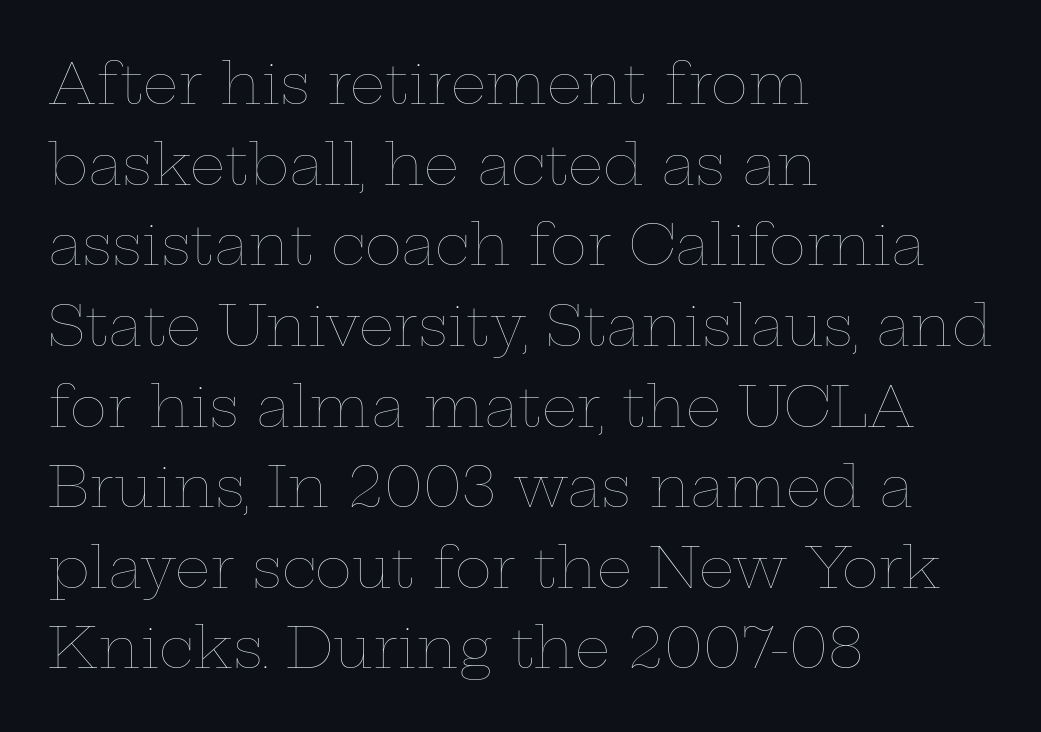
Q: Is the text bold? A: No.
Q: Is the text italic (slanted)? A: No, it is upright.
Q: Is the text underlined? A: No.
Q: How is the paragraph aligned? A: Left-aligned.
Q: Is the spacing between letters normal or unusually wide? A: Normal.
Q: Is the spacing between lines tight, normal or loose? A: Normal.
Q: Width (condensed, normal, or wide)? A: Wide.
Q: Stroke contrast? A: Low.
Q: x-height? A: Medium.
Q: Monospaced? A: No.
